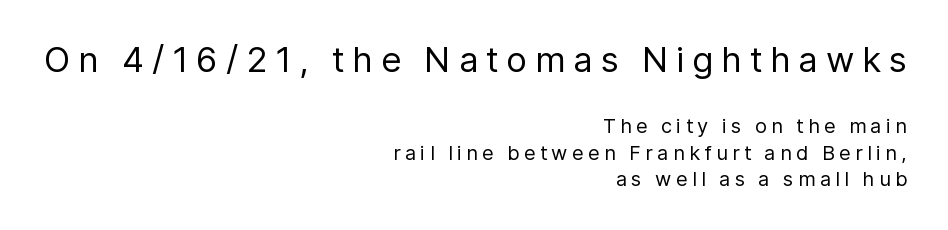
The image shows 35 px regular-weight sans-serif type, upright; set right-aligned, normal line spacing (1.32x), unusually wide letter spacing (+0.22 em), not underlined; the first (top) block is 1.75x larger; low stroke contrast and a medium x-height.
